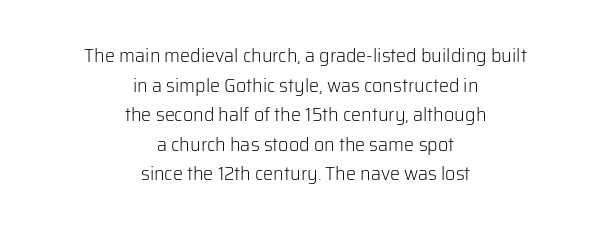
Q: Is the text bold? A: No.
Q: Is the text italic (slanted)? A: No, it is upright.
Q: Is the text underlined? A: No.
Q: How is the paragraph aligned? A: Centered.
Q: Is the spacing between letters normal or unusually wide? A: Normal.
Q: Is the spacing between lines tight, normal or loose? A: Normal.
